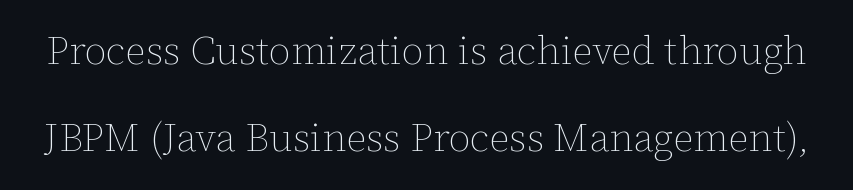
{"italic": "no", "bold": "no", "weight": "thin", "width": "normal", "stroke_contrast": "low", "x_height": "medium", "monospaced": "no", "underline": "no", "line_spacing": "loose", "line_spacing_ratio": 2.18, "letter_spacing": "normal", "letter_spacing_em": 0.0, "glyph_px": 40}
